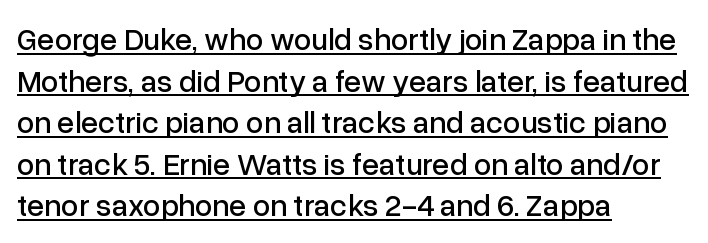
The image shows 31 px sans-serif type, upright; set left-aligned, normal line spacing (1.34x), normal letter spacing, underlined; low stroke contrast and a medium x-height.
